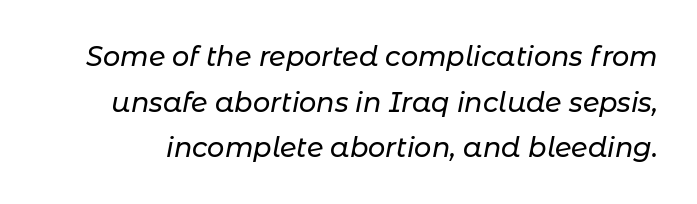
The image shows 27 px text type, italic (leaning right); set normal line spacing (1.69x), normal letter spacing, not underlined.
